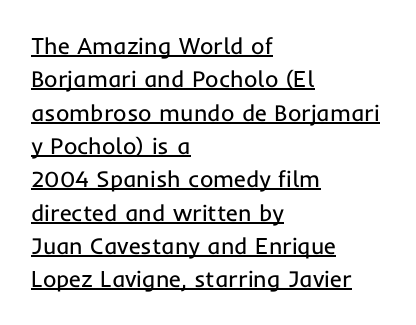
{"italic": "no", "bold": "no", "underline": "yes", "align": "left", "line_spacing": "normal", "line_spacing_ratio": 1.45, "letter_spacing": "normal", "letter_spacing_em": 0.0, "glyph_px": 23}
